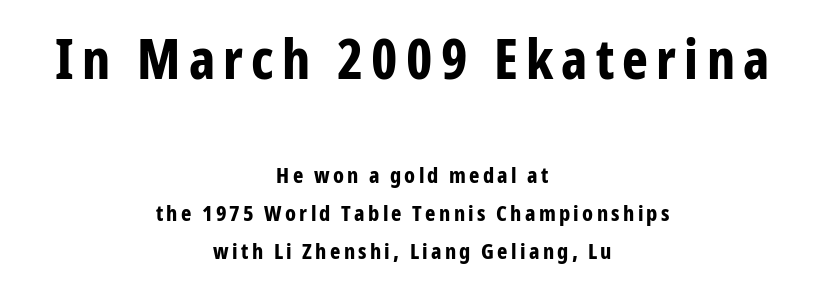
The image shows 55 px bold, condensed sans-serif type, upright; set centered, line spacing 1.73x, not underlined; the first (top) block is 2.5x larger; low stroke contrast and a medium x-height.
